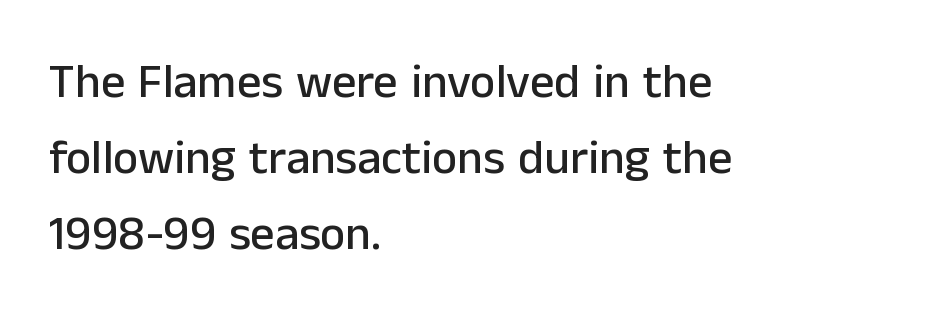
{"serif": "no", "italic": "no", "width": "normal", "stroke_contrast": "low", "x_height": "medium", "monospaced": "no", "underline": "no", "align": "left", "line_spacing": "normal", "line_spacing_ratio": 1.58, "letter_spacing": "normal", "letter_spacing_em": 0.0, "glyph_px": 48}
